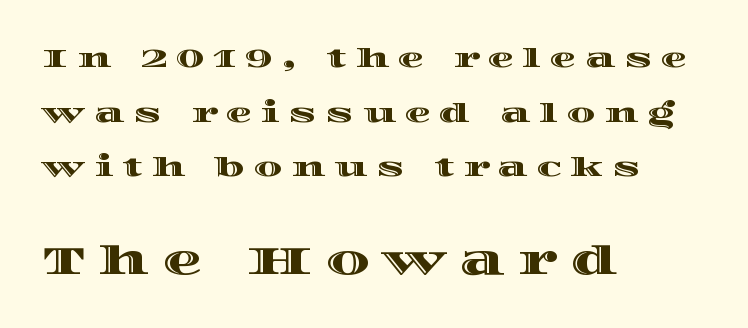
{"italic": "no", "width": "wide", "x_height": "large", "monospaced": "no", "underline": "no", "align": "left", "line_spacing": "loose", "line_spacing_ratio": 2.1, "letter_spacing": "wide", "letter_spacing_em": 0.34, "larger_block": "second", "size_ratio": 1.5, "glyph_px": 39}
